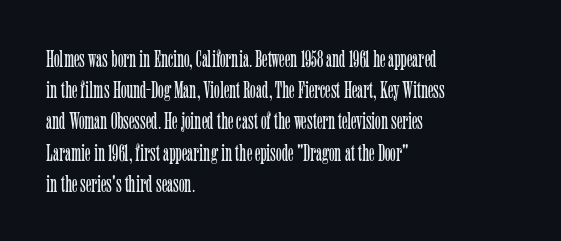
Q: Is the text bold? A: No.
Q: Is the text italic (slanted)? A: No, it is upright.
Q: Is the text underlined? A: No.
Q: How is the paragraph aligned? A: Left-aligned.
Q: Is the spacing between letters normal or unusually wide? A: Normal.
Q: Is the spacing between lines tight, normal or loose? A: Normal.
